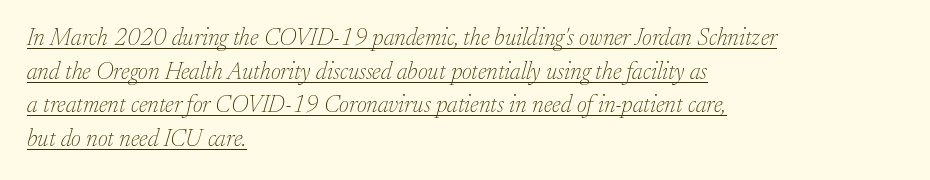
The image shows 24 px text type, italic (leaning right); set left-aligned, normal line spacing (1.4x), normal letter spacing, underlined.
